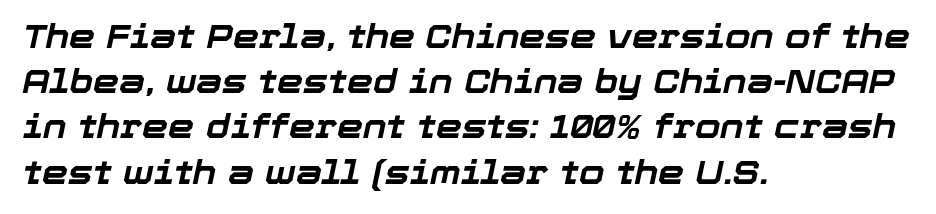
The image shows 33 px bold type, italic (leaning right); set left-aligned, normal line spacing (1.37x), normal letter spacing, not underlined; low stroke contrast and a medium x-height.
